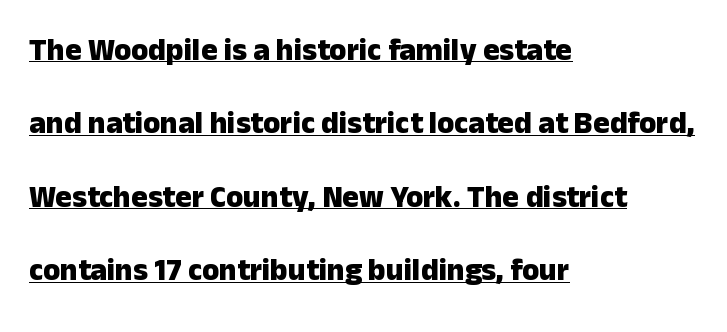
{"serif": "no", "italic": "no", "bold": "yes", "weight": "heavy", "width": "normal", "stroke_contrast": "low", "x_height": "medium", "monospaced": "no", "underline": "yes", "align": "left", "line_spacing": "loose", "line_spacing_ratio": 2.37, "letter_spacing": "normal", "letter_spacing_em": 0.0, "glyph_px": 31}
